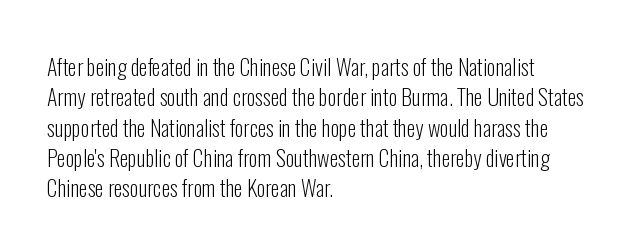
Q: Is the text bold? A: No.
Q: Is the text italic (slanted)? A: No, it is upright.
Q: Is the text underlined? A: No.
Q: How is the paragraph aligned? A: Left-aligned.
Q: Is the spacing between letters normal or unusually wide? A: Normal.
Q: Is the spacing between lines tight, normal or loose? A: Normal.
